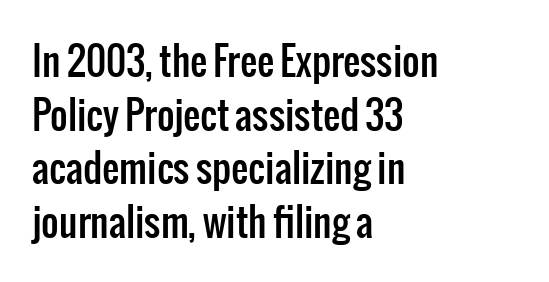
{"serif": "no", "italic": "no", "width": "condensed", "stroke_contrast": "low", "x_height": "medium", "monospaced": "no", "underline": "no", "align": "left", "line_spacing": "normal", "line_spacing_ratio": 1.41, "letter_spacing": "normal", "letter_spacing_em": 0.0, "glyph_px": 38}
